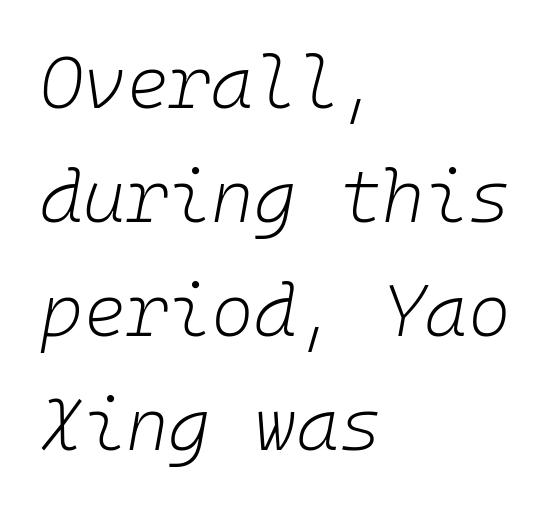
The passage shown is typed in a monospace face where columns stay perfectly aligned. The typeface has the unassuming heft of standard copy or less. Where is the straight margin? On the left. The designer left line spacing at the default. Here the glyphs are tracked normally, forming tight word shapes.
